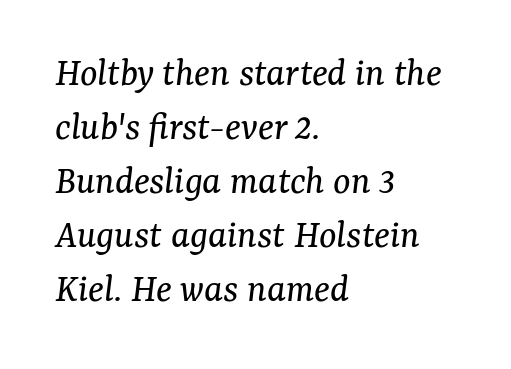
Q: Is the text bold? A: No.
Q: Is the text italic (slanted)? A: Yes, it leans right by about 7 degrees.
Q: Is the typeface a serif or a sans-serif typeface? A: Serif.
Q: Is the text underlined? A: No.
Q: How is the paragraph aligned? A: Left-aligned.
Q: Is the spacing between letters normal or unusually wide? A: Normal.
Q: Is the spacing between lines tight, normal or loose? A: Normal.
Q: Width (condensed, normal, or wide)? A: Normal.
Q: Stroke contrast? A: Medium.
Q: x-height? A: Medium.
Q: Monospaced? A: No.
